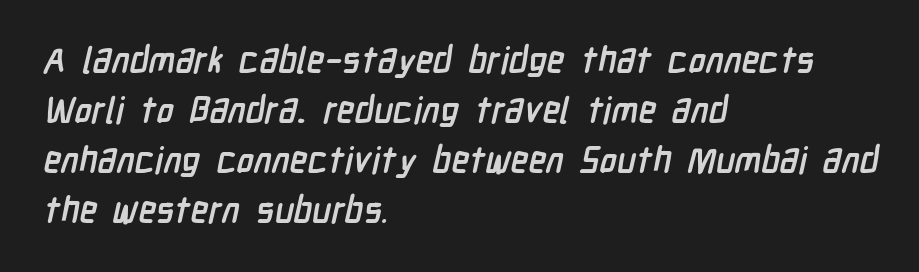
Q: Is the text bold? A: Yes.
Q: Is the typeface a serif or a sans-serif typeface? A: Sans-serif.
Q: Is the text underlined? A: No.
Q: How is the paragraph aligned? A: Left-aligned.
Q: Is the spacing between letters normal or unusually wide? A: Normal.
Q: Is the spacing between lines tight, normal or loose? A: Normal.
Q: Width (condensed, normal, or wide)? A: Condensed.
Q: Stroke contrast? A: Low.
Q: x-height? A: Medium.
Q: Monospaced? A: No.
